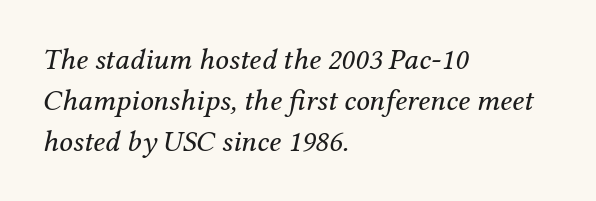
{"serif": "yes", "italic": "yes", "lean": "right", "slant_degrees": 12, "bold": "no", "weight": "regular", "width": "normal", "stroke_contrast": "medium", "x_height": "medium", "monospaced": "no", "underline": "no", "align": "left", "line_spacing": "normal", "line_spacing_ratio": 1.36, "letter_spacing": "normal", "letter_spacing_em": 0.0, "glyph_px": 30}
